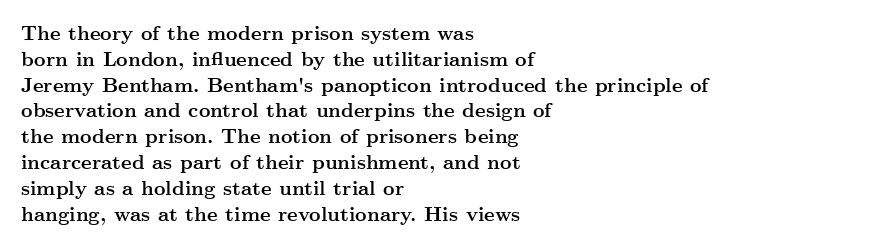
Q: Is the text bold? A: Yes.
Q: Is the text italic (slanted)? A: No, it is upright.
Q: Is the text underlined? A: No.
Q: How is the paragraph aligned? A: Left-aligned.
Q: Is the spacing between letters normal or unusually wide? A: Normal.
Q: Is the spacing between lines tight, normal or loose? A: Normal.
